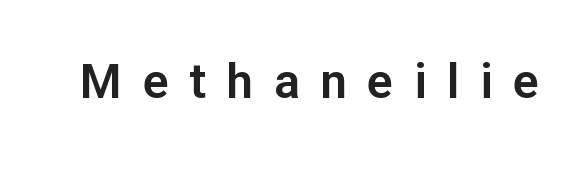
{"serif": "no", "italic": "no", "width": "normal", "stroke_contrast": "low", "x_height": "medium", "monospaced": "no", "underline": "no", "letter_spacing": "wide", "letter_spacing_em": 0.43, "glyph_px": 48}
